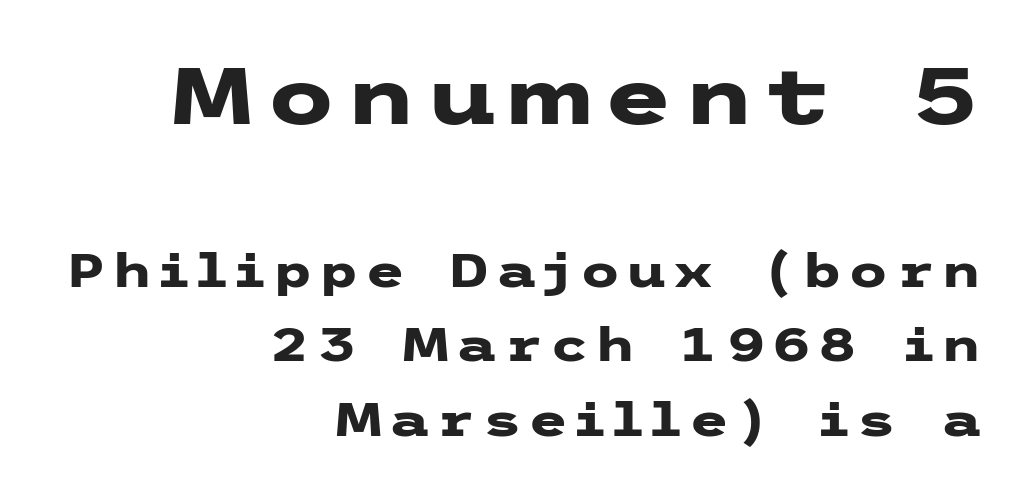
The image shows 80 px heavy, wide sans-serif type, upright; set right-aligned, normal line spacing (1.62x), not underlined; the first (top) block is 1.74x larger; low stroke contrast and a medium x-height.
